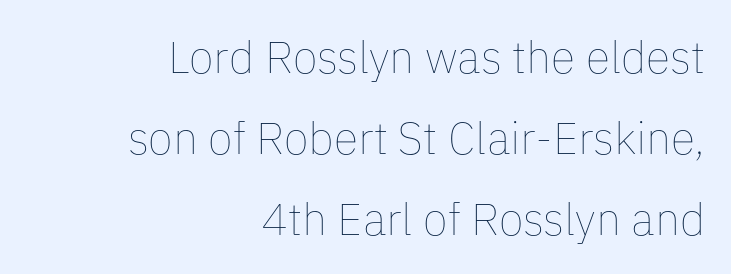
This sample is right-justified, so line beginnings fall wherever the words allow. The letters sit at their default tracking, neither squeezed nor spread. A bare baseline throughout the passage. Spacing verdict: proportional, widths tailored to each character. Characters remain perfectly vertical along every line. The font sits on the lighter half of the weight spectrum, regular included.
